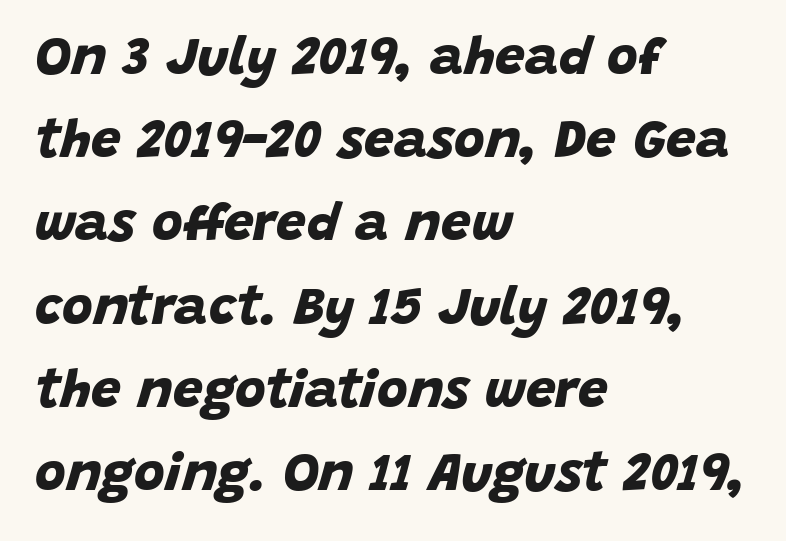
The image shows 53 px bold sans-serif type; set left-aligned, normal line spacing (1.57x), normal letter spacing, not underlined; low stroke contrast and a large x-height.
